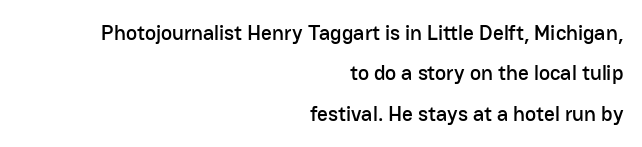
No word sits above an underline. There is no visible air inserted between adjacent glyphs. Is there any slant? The stems are plumb. Does the leading feel generous? Absolutely, it's lavish. Each line ends at the same right margin while the left side varies.
